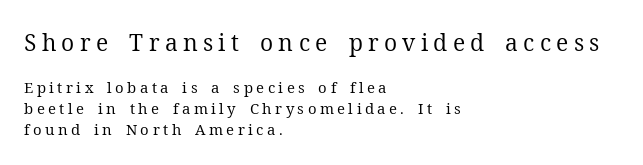
{"italic": "no", "bold": "no", "underline": "no", "align": "left", "line_spacing": "normal", "line_spacing_ratio": 1.41, "letter_spacing": "wide", "letter_spacing_em": 0.23, "larger_block": "first", "size_ratio": 1.53, "glyph_px": 23}
